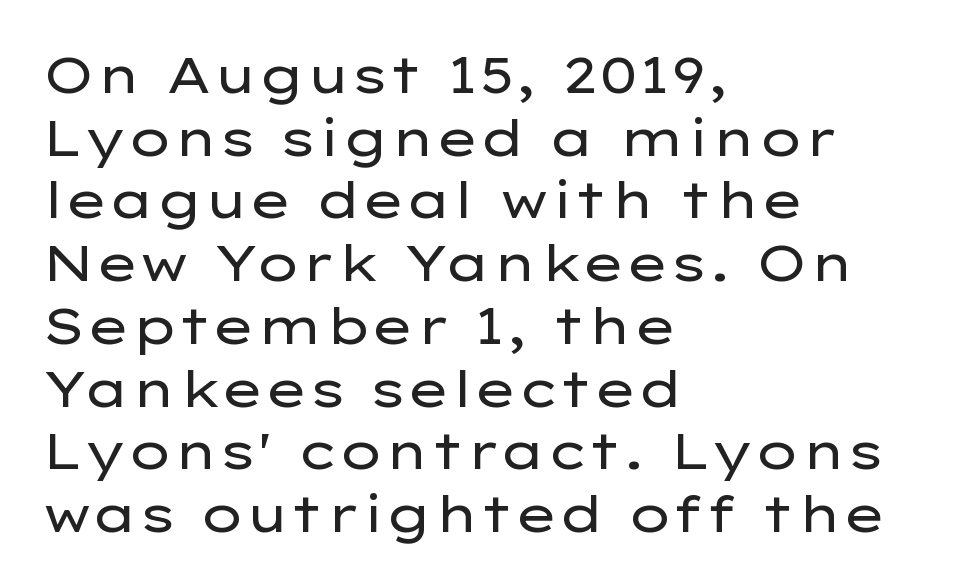
If you drew a ruler down the left edge, every line would touch it. The lettering holds an erect, upright posture throughout. The rendering uses natural spacing where letterforms have individual widths. The face looks like a standard text weight, possibly lighter. Here the glyphs are tracked normally, forming tight word shapes.
